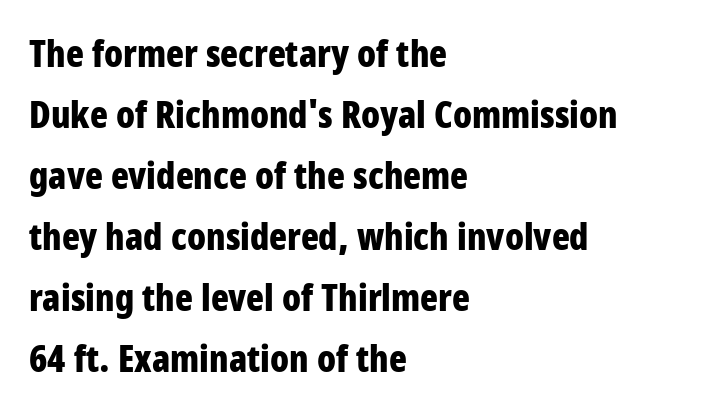
The image shows 37 px bold, condensed sans-serif type, upright; set left-aligned, normal line spacing (1.65x), normal letter spacing, not underlined; low stroke contrast and a large x-height.
